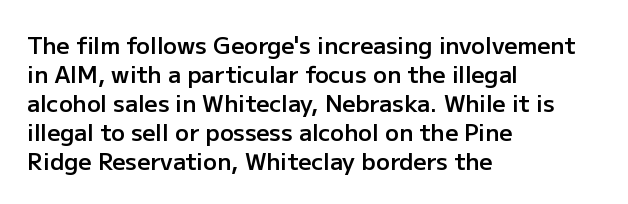
Q: Is the text bold? A: Semi-bold.
Q: Is the text italic (slanted)? A: No, it is upright.
Q: Is the text underlined? A: No.
Q: How is the paragraph aligned? A: Left-aligned.
Q: Is the spacing between letters normal or unusually wide? A: Normal.
Q: Is the spacing between lines tight, normal or loose? A: Normal.
